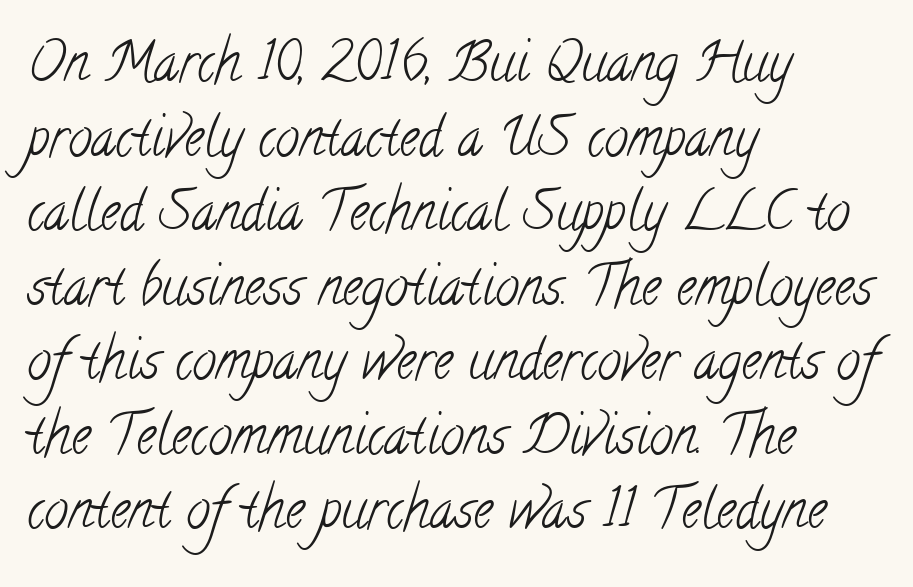
{"serif": "yes", "bold": "no", "weight": "light", "width": "condensed", "stroke_contrast": "low", "x_height": "small", "monospaced": "no", "underline": "no", "align": "left", "line_spacing": "normal", "line_spacing_ratio": 1.38, "letter_spacing": "normal", "letter_spacing_em": 0.0, "glyph_px": 54}
